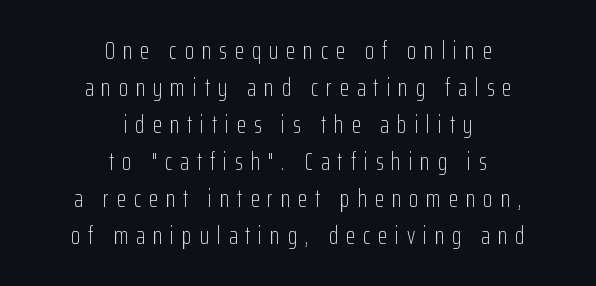
Lines of text with bare space underneath. This sample keeps an unexceptional amount of space between lines. Neither beginnings nor endings align; midpoints do. Heft: none added — not bold.
